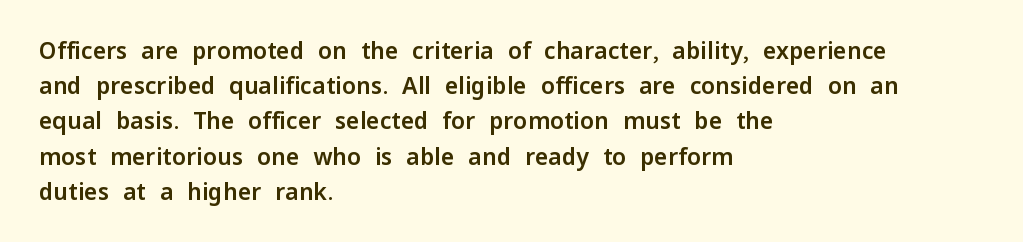
The designer left line spacing at the default. The face used here is rendered with its standard letterfit. The letters stand upright; this is a roman face. The rag falls on the right side of this text block. The words here are not underlined.
